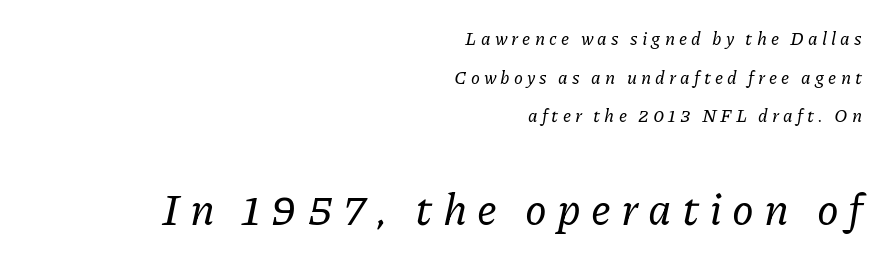
Slanted lettering throughout. A student would call this right alignment; a typographer would say flush right, rag left. Here the designer chose a conventional face with non-uniform glyph widths. A typesetter would call this heavily tracked-out type.
